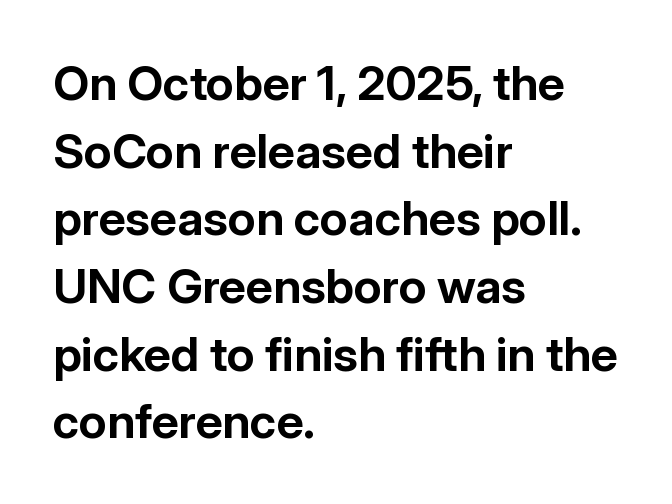
Stroke terminals: plain, sans-serif. Italic? Not at all — the glyphs are vertical. The passage shown is not underscored anywhere. The ragged edge is on the right, which tells us the setting is flush left. Interline gaps are of average width in this sample. A typesetter would call this proportional, since set widths differ per character.
